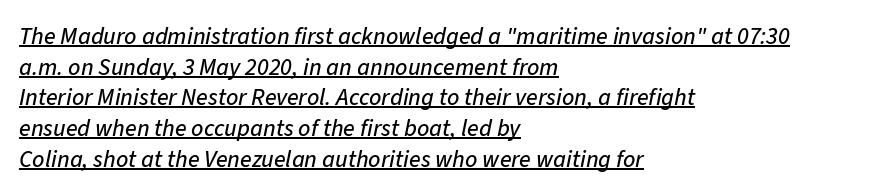
The image shows 24 px text type, italic (leaning right); set left-aligned, normal line spacing (1.28x), normal letter spacing, underlined.
